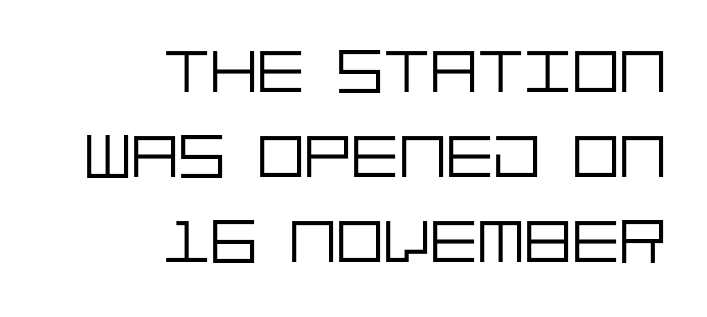
{"serif": "no", "italic": "no", "bold": "no", "weight": "light", "width": "normal", "stroke_contrast": "low", "x_height": "large", "underline": "no", "align": "right", "line_spacing": "normal", "line_spacing_ratio": 1.35, "letter_spacing": "normal", "letter_spacing_em": 0.0, "glyph_px": 63}
